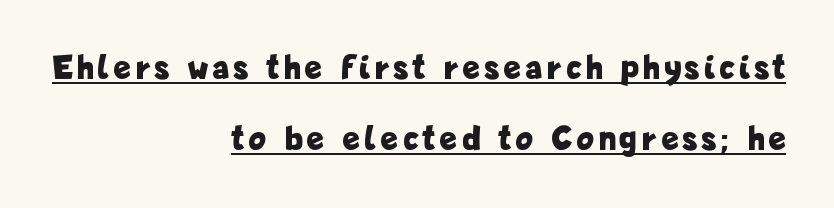
{"serif": "no", "italic": "no", "bold": "yes", "weight": "bold", "width": "condensed", "stroke_contrast": "low", "x_height": "medium", "monospaced": "no", "underline": "yes", "align": "right", "line_spacing": "loose", "line_spacing_ratio": 2.03, "glyph_px": 35}
